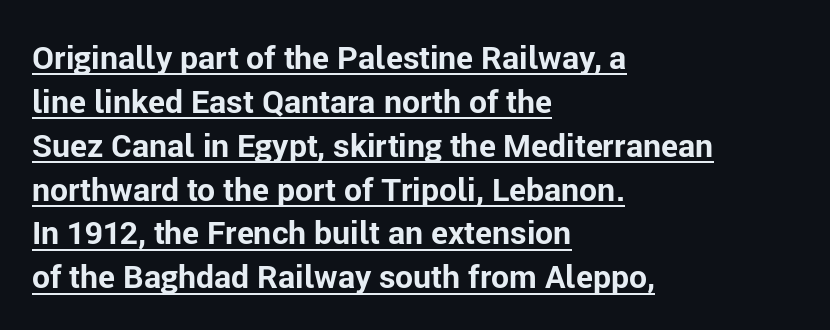
If you drew a ruler down the left edge, every line would touch it. The letterforms sit shoulder to shoulder at normal distance. These characters rest on top of a visible drawn line. Quick note: not italic, upright. A typesetter would label this face a sans. Each new line begins a customary step beneath the previous one.
